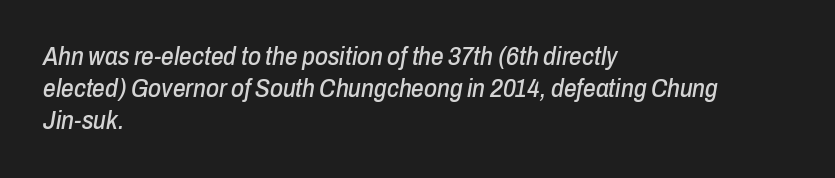
The zone under the glyphs is completely vacant. What's the leading like? Ordinary, nothing unusual. Horizontally, the lines are justified to the leading edge only. Notice how the stems are inclined rather than vertical — that's the hallmark of italics. This sample uses plain, unmodified letter spacing.
